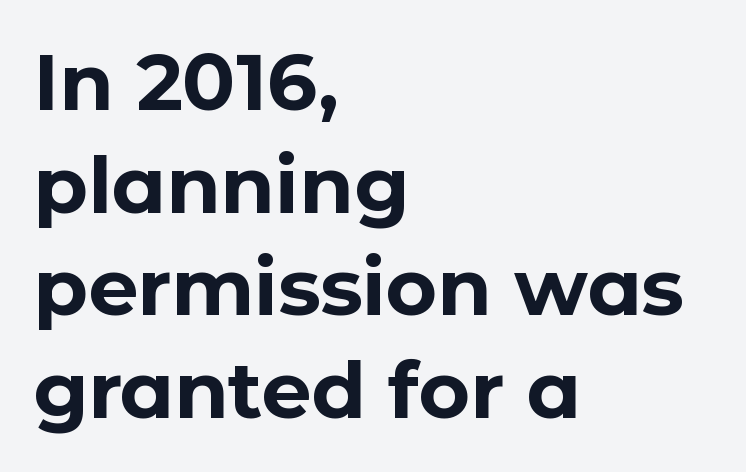
{"serif": "no", "italic": "no", "bold": "yes", "weight": "bold", "width": "normal", "stroke_contrast": "low", "x_height": "medium", "monospaced": "no", "underline": "no", "align": "left", "line_spacing": "normal", "line_spacing_ratio": 1.3, "letter_spacing": "normal", "letter_spacing_em": 0.0, "glyph_px": 79}
